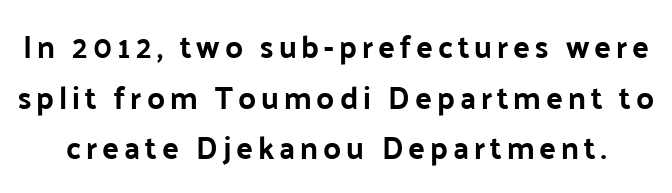
The strip under each line holds only bare page. Caption: bold face, heavy strokes. Horizontal bands of white between lines are of average thickness. To sum up the face: it is a sans, with no serifs. Every stem runs plumb, perpendicular to the baseline. The face used here is proportionally spaced, like ordinary book or web type.
